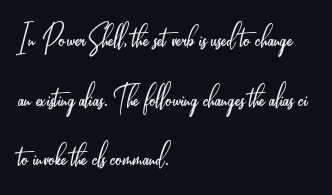
{"serif": "no", "bold": "no", "weight": "light", "width": "condensed", "stroke_contrast": "low", "x_height": "small", "monospaced": "no", "underline": "no", "align": "left", "line_spacing": "normal", "line_spacing_ratio": 1.57, "letter_spacing": "normal", "letter_spacing_em": 0.0, "glyph_px": 38}
